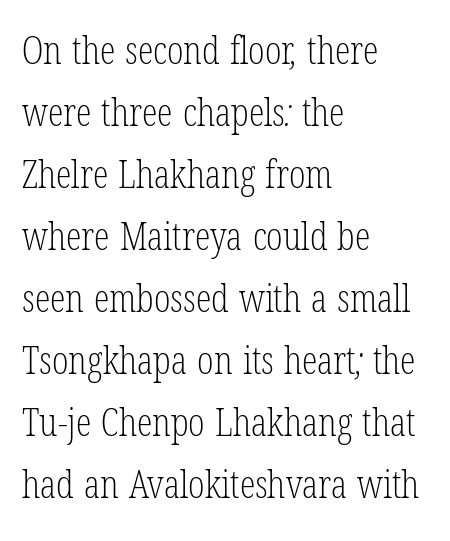
{"serif": "yes", "bold": "no", "weight": "light", "width": "condensed", "stroke_contrast": "low", "x_height": "medium", "monospaced": "no", "underline": "no", "align": "left", "line_spacing": "normal", "line_spacing_ratio": 1.59, "letter_spacing": "normal", "letter_spacing_em": 0.0, "glyph_px": 39}
